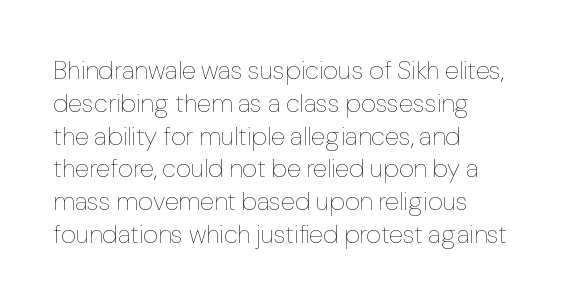
Check the space under the baseline: it is left empty. Posture: upright roman. Is the type heavy? It reads as light-to-regular instead. One-word summary of the alignment: left. The line-height multiplier appears to be the usual default.
